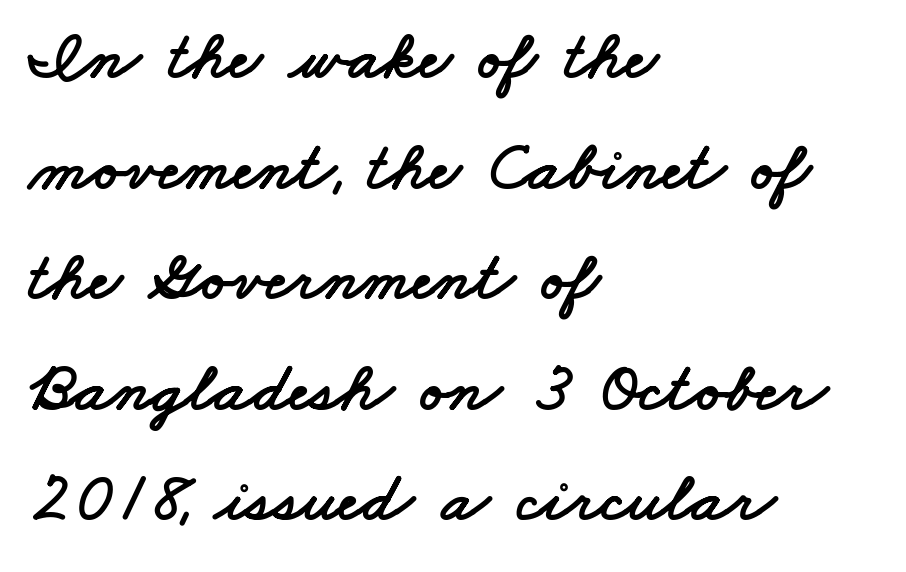
The typesetter chose a ragged-right arrangement here. The passage shown is typeset with a sans-serif family. A bare baseline throughout the passage. Short note: letters normally spaced. The line-height multiplier appears to be the usual default. Character widths vary here, with narrow letters taking less room than wide ones.
